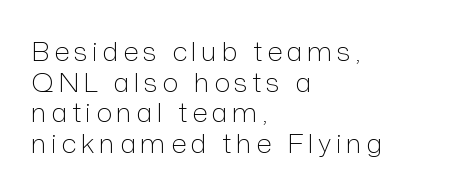
The image shows 27 px text type, upright; set left-aligned, tight line spacing (1.13x), not underlined.
